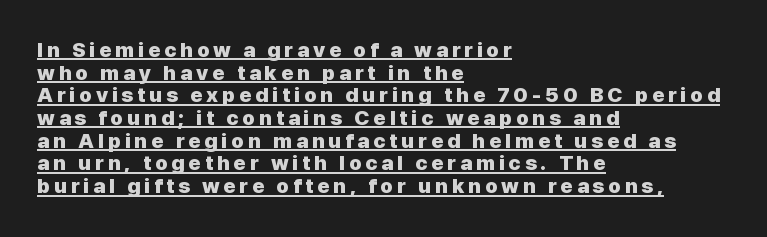
Vertical spacing — tight. The words here are underlined. Stroke thickness is high; the sample reads as a true bold. Quick note: not italic, upright.
